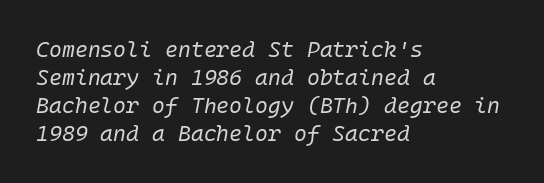
Q: Is the text bold? A: No.
Q: Is the text italic (slanted)? A: Yes, it leans right by about 10 degrees.
Q: Is the text underlined? A: No.
Q: How is the paragraph aligned? A: Left-aligned.
Q: Is the spacing between letters normal or unusually wide? A: Normal.
Q: Is the spacing between lines tight, normal or loose? A: Normal.
